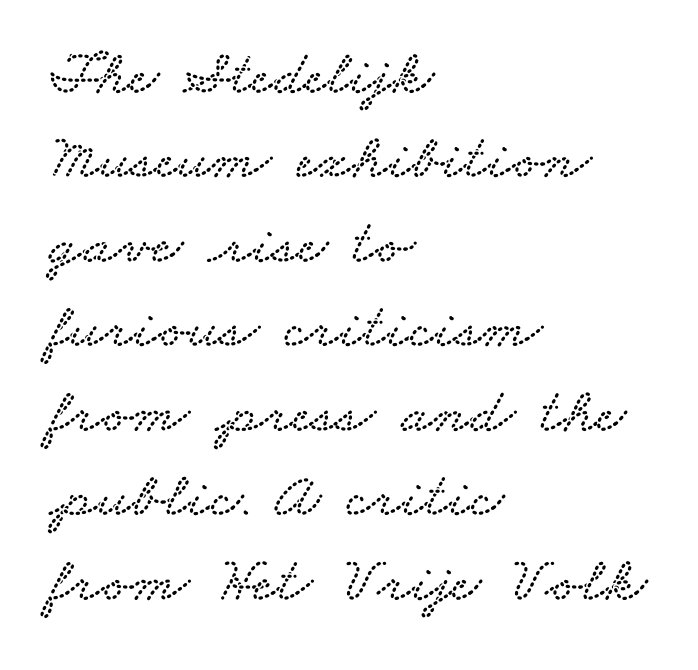
{"serif": "yes", "width": "wide", "stroke_contrast": "low", "x_height": "small", "monospaced": "no", "underline": "no", "align": "left", "line_spacing": "normal", "line_spacing_ratio": 1.32, "letter_spacing": "normal", "letter_spacing_em": 0.0, "glyph_px": 64}
